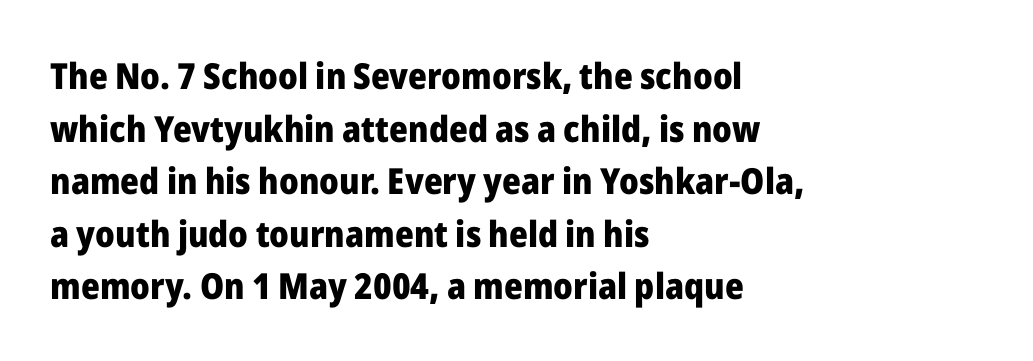
{"serif": "no", "italic": "no", "bold": "yes", "weight": "heavy", "width": "normal", "stroke_contrast": "low", "x_height": "medium", "monospaced": "no", "underline": "no", "align": "left", "line_spacing": "normal", "line_spacing_ratio": 1.46, "letter_spacing": "normal", "letter_spacing_em": 0.0, "glyph_px": 36}
